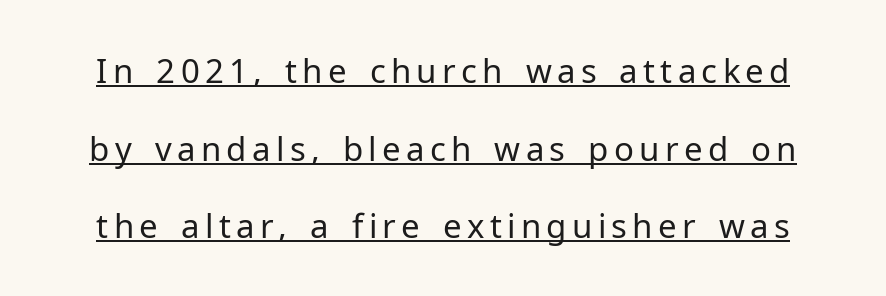
The image shows 33 px regular-weight sans-serif type, upright; set loose line spacing (2.35x), underlined; low stroke contrast and a medium x-height.
